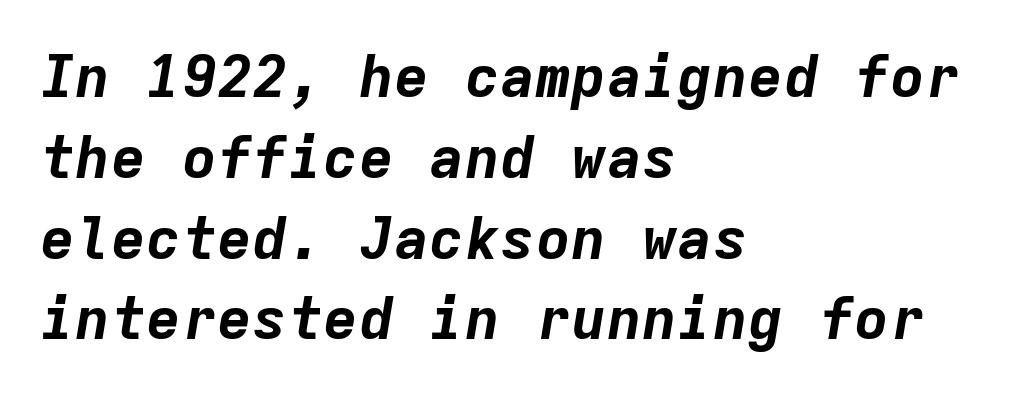
Q: Is the text bold? A: Yes.
Q: Is the text italic (slanted)? A: Yes, it leans right by about 9 degrees.
Q: Is the text underlined? A: No.
Q: How is the paragraph aligned? A: Left-aligned.
Q: Is the spacing between letters normal or unusually wide? A: Normal.
Q: Is the spacing between lines tight, normal or loose? A: Normal.
Q: Width (condensed, normal, or wide)? A: Normal.
Q: Stroke contrast? A: Low.
Q: x-height? A: Medium.
Q: Monospaced? A: Yes.
